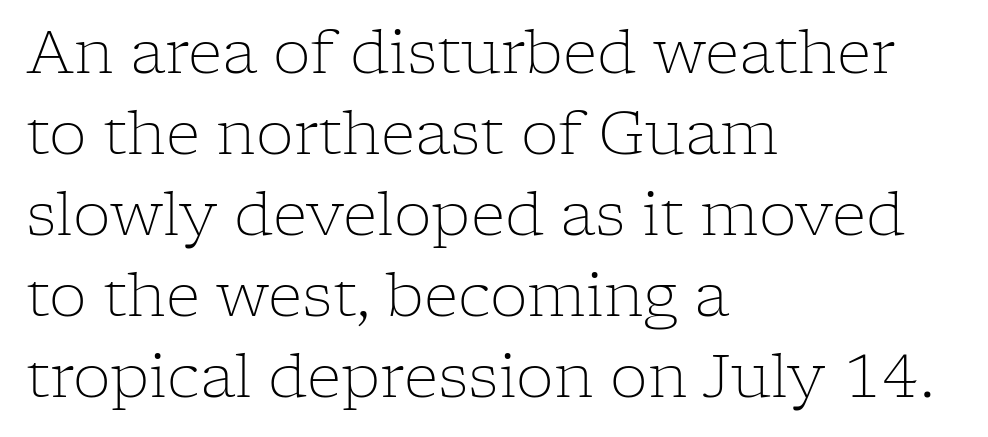
The image shows 60 px light serif type, upright; set left-aligned, normal line spacing (1.35x), normal letter spacing, not underlined; low stroke contrast and a medium x-height.
